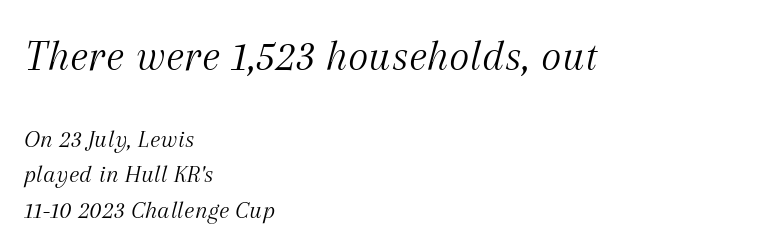
The image shows 44 px light serif type, italic (leaning right); set left-aligned, normal line spacing (1.41x), normal letter spacing, not underlined; the first (top) block is 1.76x larger; medium stroke contrast and a medium x-height.
